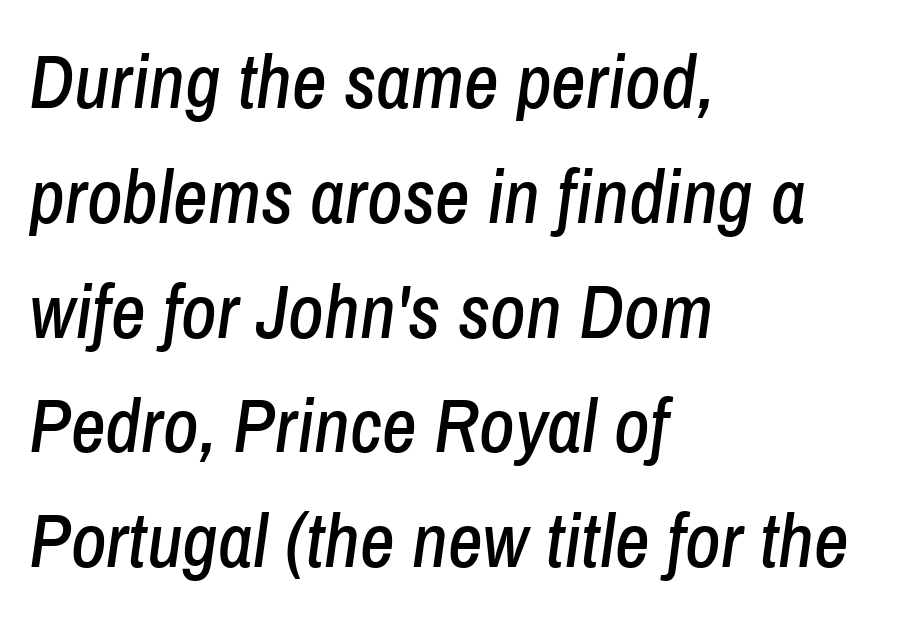
{"italic": "yes", "lean": "right", "slant_degrees": 8, "width": "condensed", "stroke_contrast": "low", "x_height": "medium", "monospaced": "no", "underline": "no", "align": "left", "line_spacing": "normal", "line_spacing_ratio": 1.51, "letter_spacing": "normal", "letter_spacing_em": 0.0, "glyph_px": 76}
